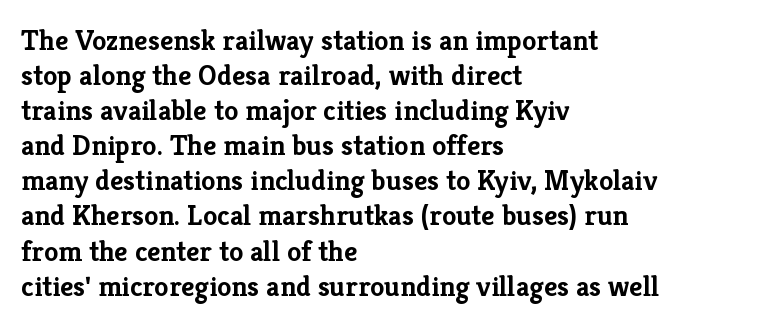
Q: Is the text bold? A: Yes.
Q: Is the text italic (slanted)? A: No, it is upright.
Q: Is the typeface a serif or a sans-serif typeface? A: Serif.
Q: Is the text underlined? A: No.
Q: How is the paragraph aligned? A: Left-aligned.
Q: Is the spacing between letters normal or unusually wide? A: Normal.
Q: Width (condensed, normal, or wide)? A: Normal.
Q: Stroke contrast? A: Low.
Q: x-height? A: Medium.
Q: Monospaced? A: No.
